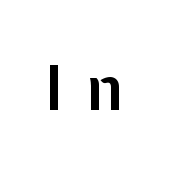
Q: Is the text bold? A: Semi-bold.
Q: Is the text italic (slanted)? A: No, it is upright.
Q: Is the typeface a serif or a sans-serif typeface? A: Sans-serif.
Q: Is the text underlined? A: No.
Q: Is the spacing between letters normal or unusually wide? A: Unusually wide.
Q: Width (condensed, normal, or wide)? A: Normal.
Q: Stroke contrast? A: Low.
Q: x-height? A: Medium.
Q: Monospaced? A: No.
